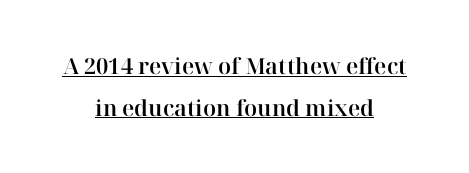
The image shows 22 px text type, upright; set centered, line spacing 1.89x, normal letter spacing, underlined.
